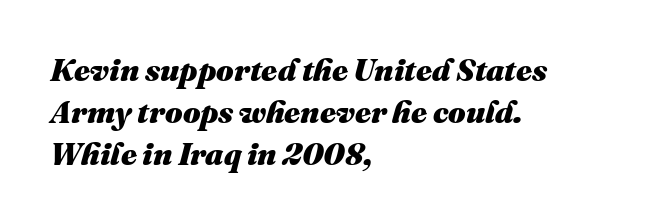
{"italic": "yes", "lean": "right", "slant_degrees": 16, "bold": "yes", "weight": "heavy", "width": "normal", "stroke_contrast": "medium", "x_height": "medium", "monospaced": "no", "underline": "no", "align": "left", "line_spacing": "normal", "line_spacing_ratio": 1.36, "letter_spacing": "normal", "letter_spacing_em": 0.0, "glyph_px": 31}
